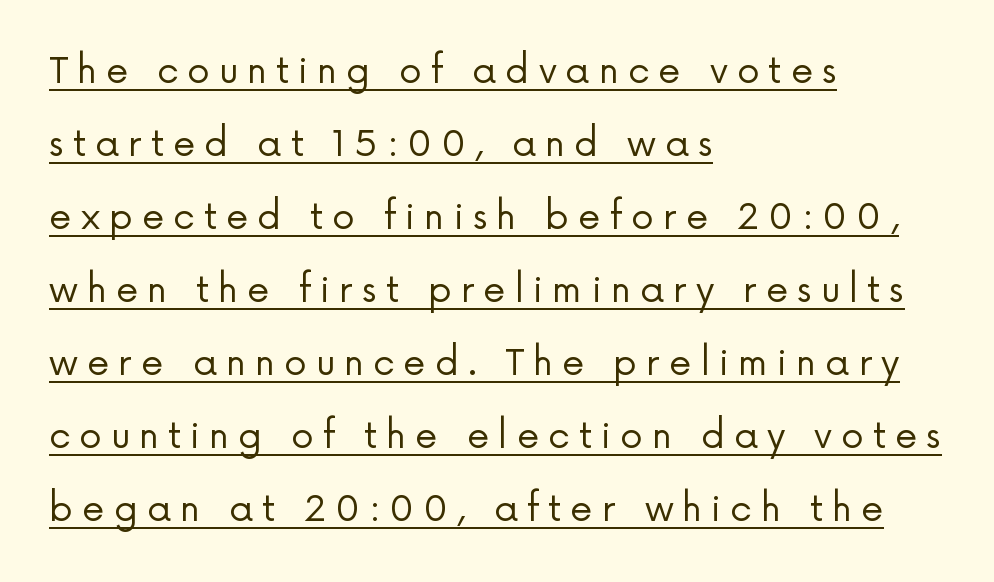
The image shows 36 px regular-weight sans-serif type, upright; set left-aligned, loose line spacing (2.03x), unusually wide letter spacing (+0.25 em), underlined; low stroke contrast and a medium x-height.
